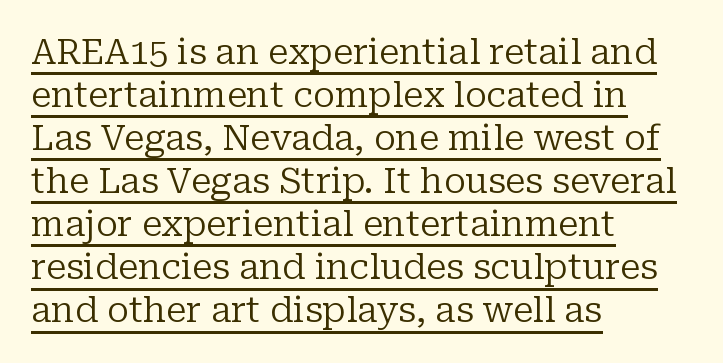
The image shows 35 px regular-weight serif type, upright; set left-aligned, line spacing 1.23x, normal letter spacing, underlined; low stroke contrast and a medium x-height.
